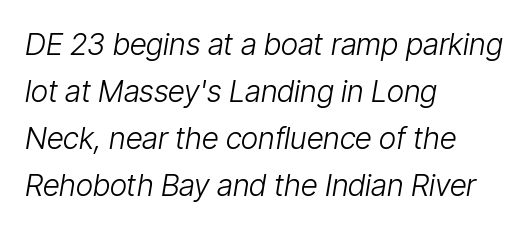
Q: Is the text bold? A: No.
Q: Is the text italic (slanted)? A: Yes, it leans right by about 9 degrees.
Q: Is the text underlined? A: No.
Q: How is the paragraph aligned? A: Left-aligned.
Q: Is the spacing between letters normal or unusually wide? A: Normal.
Q: Is the spacing between lines tight, normal or loose? A: Normal.
Q: Width (condensed, normal, or wide)? A: Condensed.
Q: Stroke contrast? A: Low.
Q: x-height? A: Medium.
Q: Monospaced? A: No.
